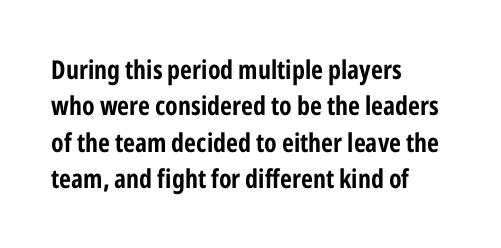
{"italic": "no", "bold": "yes", "underline": "no", "align": "left", "line_spacing": "normal", "line_spacing_ratio": 1.4, "letter_spacing": "normal", "letter_spacing_em": 0.0, "glyph_px": 26}
